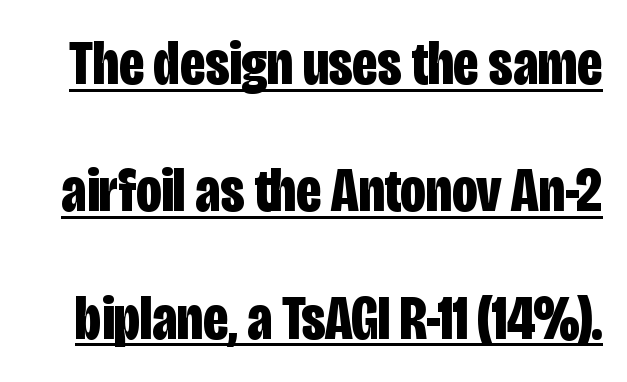
The image shows 63 px bold, condensed sans-serif type, upright; set loose line spacing (2.02x), normal letter spacing, underlined; low stroke contrast and a large x-height.
